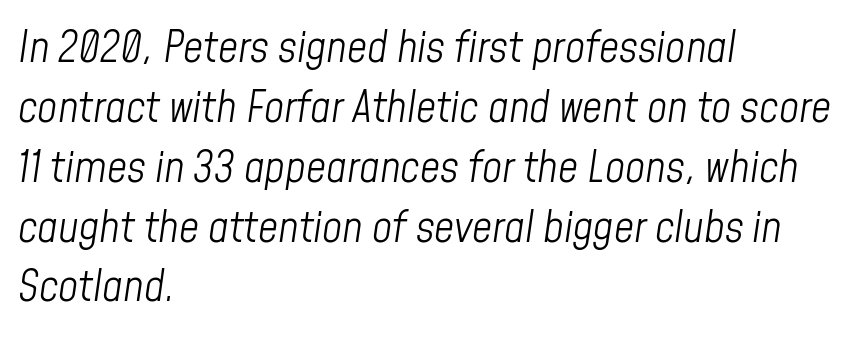
This sample keeps an unexceptional amount of space between lines. Glance below the letters and you will spot only blank space. Teacher's note: observe the even left margin — that is flush-left alignment. Nobody touched the tracking dial on this one. A light-to-regular cut is what we see here. The rendering uses natural spacing where letterforms have individual widths.
